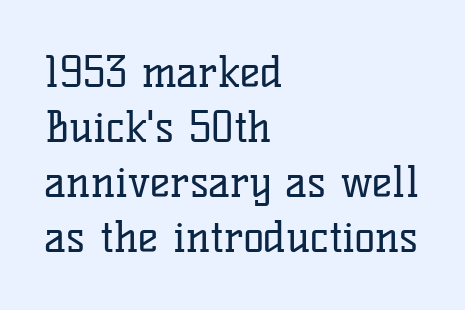
{"serif": "yes", "italic": "no", "bold": "no", "weight": "regular", "width": "normal", "stroke_contrast": "low", "x_height": "medium", "monospaced": "no", "underline": "no", "align": "left", "line_spacing": "normal", "line_spacing_ratio": 1.28, "letter_spacing": "normal", "letter_spacing_em": 0.0, "glyph_px": 43}
